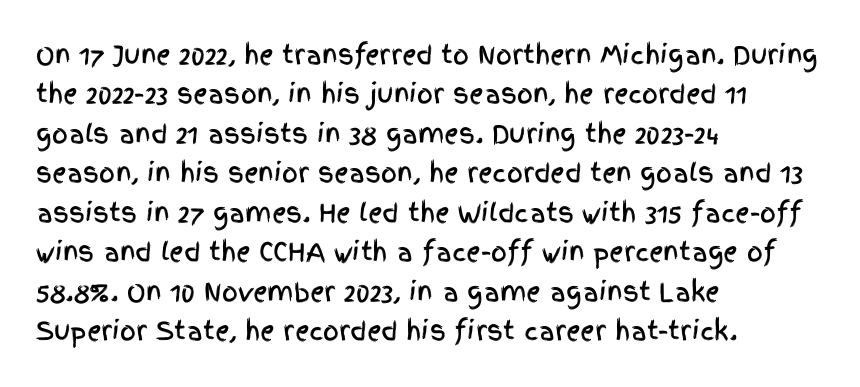
Q: Is the text italic (slanted)? A: No, it is upright.
Q: Is the text underlined? A: No.
Q: How is the paragraph aligned? A: Left-aligned.
Q: Is the spacing between letters normal or unusually wide? A: Normal.
Q: Is the spacing between lines tight, normal or loose? A: Normal.
